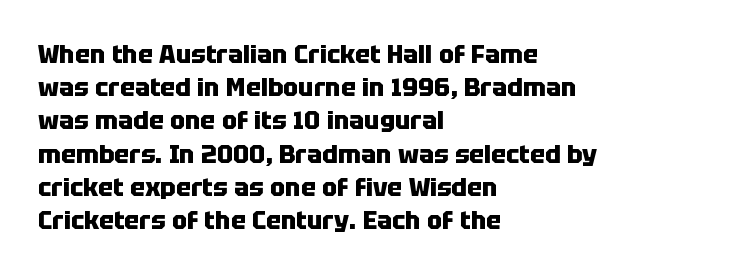
Q: Is the text bold? A: Yes.
Q: Is the text italic (slanted)? A: No, it is upright.
Q: Is the text underlined? A: No.
Q: How is the paragraph aligned? A: Left-aligned.
Q: Is the spacing between letters normal or unusually wide? A: Normal.
Q: Is the spacing between lines tight, normal or loose? A: Normal.
